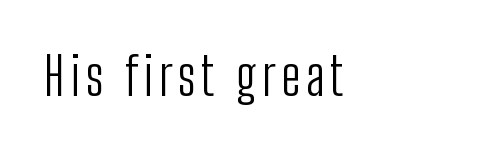
The face used here is a sans, in the tradition of grotesques and geometrics. The passage shown is typed in a proportional face where columns would drift. This reads as an unemphasized weight, regular at the heaviest. The type sits square on the baseline with zero lean.
